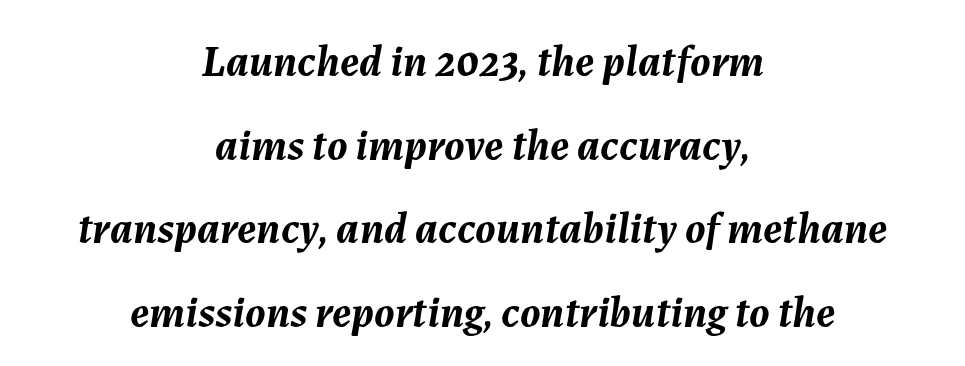
The image shows 44 px semibold type, italic (leaning right); set centered, loose line spacing (1.9x), normal letter spacing, not underlined; medium stroke contrast and a medium x-height.
